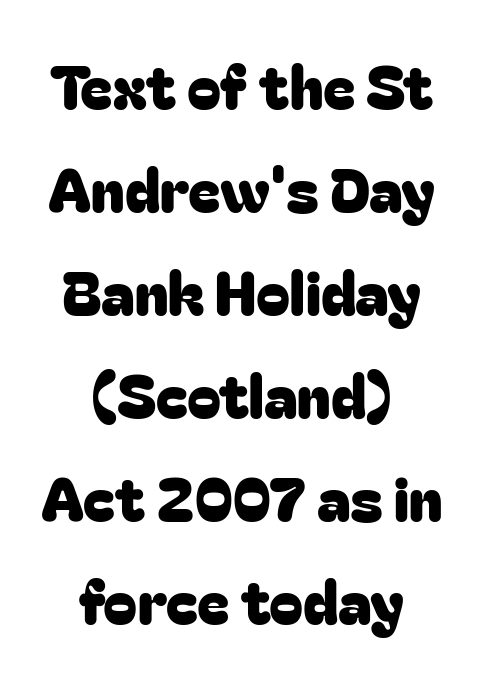
The image shows 61 px sans-serif type, upright; set centered, normal line spacing (1.69x), normal letter spacing, not underlined; low stroke contrast and a medium x-height.
